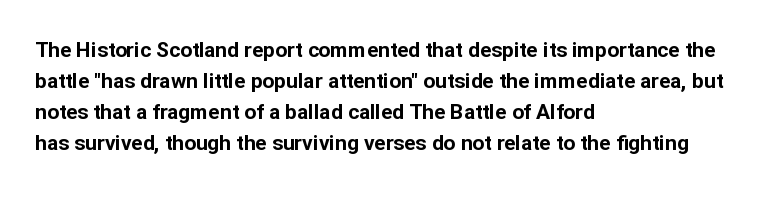
The image shows 21 px bold type, upright; set left-aligned, normal line spacing (1.47x), normal letter spacing, not underlined.
